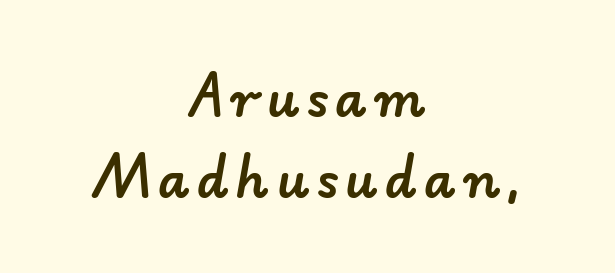
A typesetter would call this proportional, since set widths differ per character. The font family rendered here belongs to the sans-serif group. If you measured baseline to baseline, you'd find a middling distance. The baseline area is clear.
